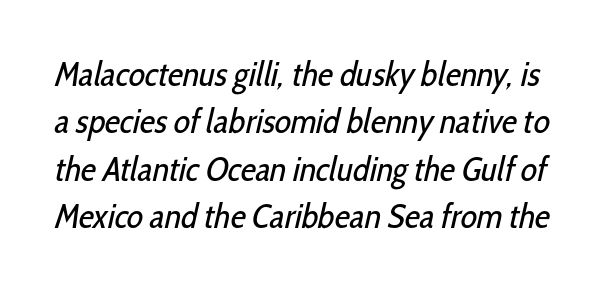
The image shows 34 px regular-weight, condensed sans-serif type; set normal line spacing (1.39x), normal letter spacing, not underlined; low stroke contrast and a medium x-height.
